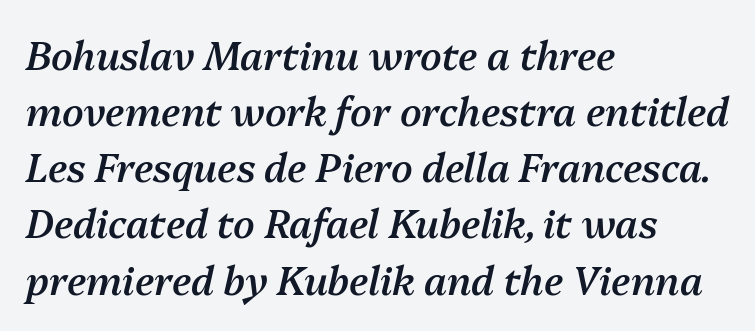
Q: Is the text bold? A: Semi-bold.
Q: Is the text italic (slanted)? A: Yes, it leans right by about 13 degrees.
Q: Is the text underlined? A: No.
Q: How is the paragraph aligned? A: Left-aligned.
Q: Is the spacing between letters normal or unusually wide? A: Normal.
Q: Is the spacing between lines tight, normal or loose? A: Normal.
Q: Width (condensed, normal, or wide)? A: Normal.
Q: Stroke contrast? A: Medium.
Q: x-height? A: Medium.
Q: Monospaced? A: No.
